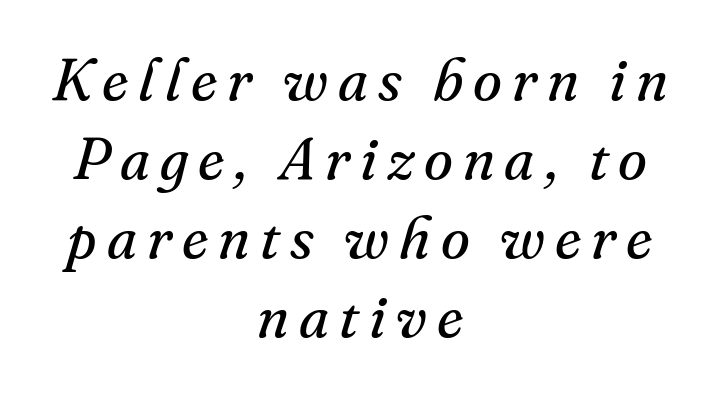
There's an unmistakable incline to the writing here. You can tell from the footed stems that serif type was used. Decoration check: the copy has no underline. This rendering uses center alignment, leaving both contours irregular but symmetric. Proportional: the letters do not fall into vertical columns. The strokes are not fattened; the text isn't bold.
